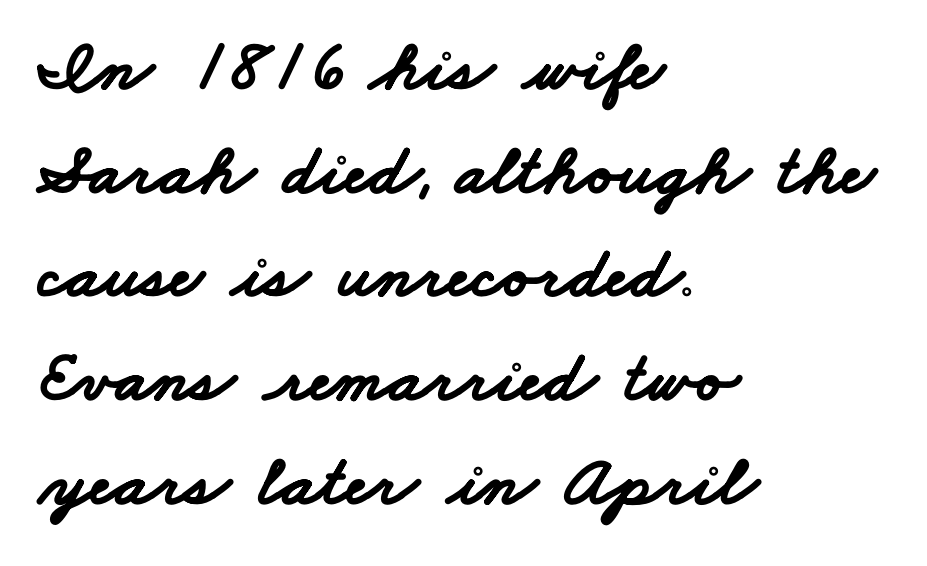
The words here are not underlined. The letterforms sit shoulder to shoulder at normal distance. Horizontal alignment here is leftward, the default for most running prose. The rendering uses natural spacing where letterforms have individual widths. On the weight axis this lands at bold, roughly 700.
